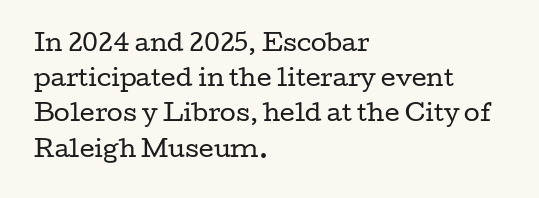
The image shows 23 px text type, upright; set left-aligned, normal line spacing (1.53x), normal letter spacing, not underlined.
